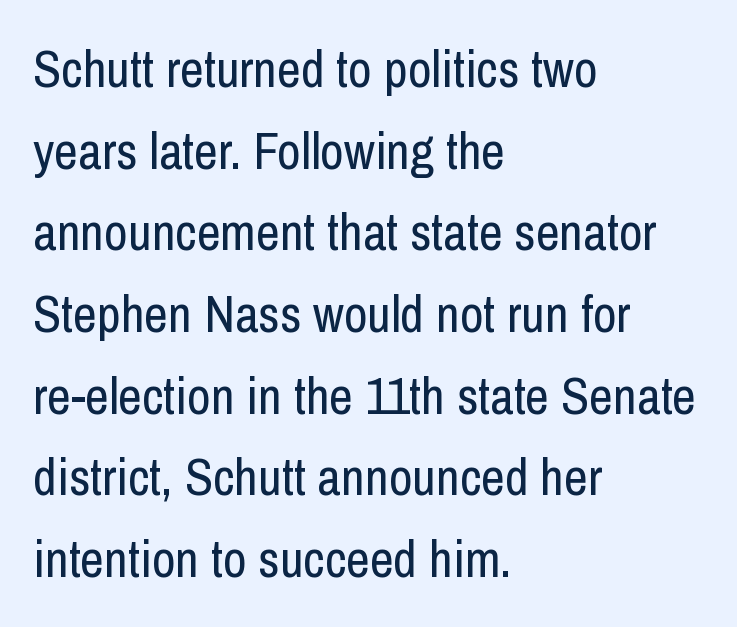
The image shows 52 px regular-weight, condensed sans-serif type, upright; set left-aligned, normal line spacing (1.57x), normal letter spacing, not underlined; low stroke contrast and a medium x-height.
